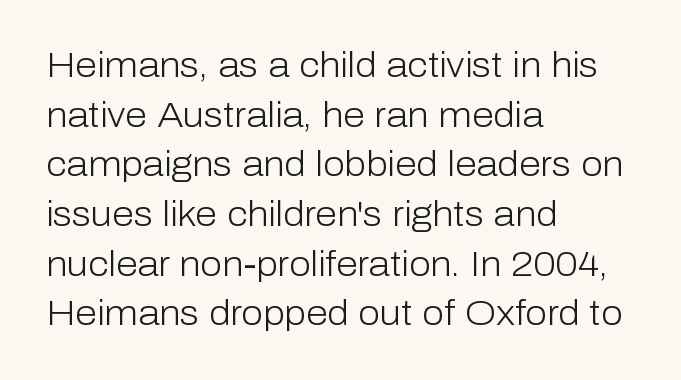
Q: Is the text bold? A: No.
Q: Is the text italic (slanted)? A: No, it is upright.
Q: Is the typeface a serif or a sans-serif typeface? A: Sans-serif.
Q: Is the text underlined? A: No.
Q: How is the paragraph aligned? A: Left-aligned.
Q: Is the spacing between letters normal or unusually wide? A: Normal.
Q: Is the spacing between lines tight, normal or loose? A: Normal.
Q: Width (condensed, normal, or wide)? A: Normal.
Q: Stroke contrast? A: Low.
Q: x-height? A: Medium.
Q: Monospaced? A: No.
